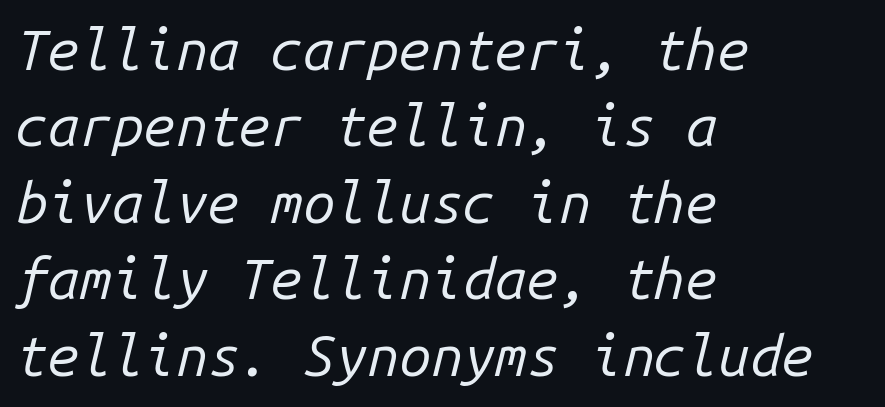
Posture: slanted. The strokes are not fattened; the text isn't bold. Descenders hang freely into open space. Honestly, the letter spacing is just normal — you wouldn't notice it. The passage shown is typed in a monospace face where columns stay perfectly aligned. These lines stack with their left ends in a neat column.
